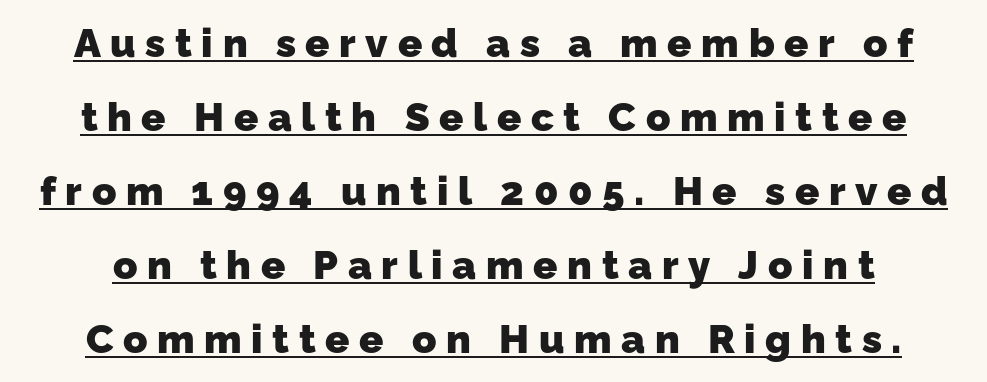
This sample has the flowing, uneven cadence of proportional lettering. Check the space under the baseline: a stroke is drawn there. A sans-serif font was chosen for this passage. Look at the stroke-to-counter ratio: heavy, a bold. Look at the tracking — it's clearly loosened, letters drifting apart.
